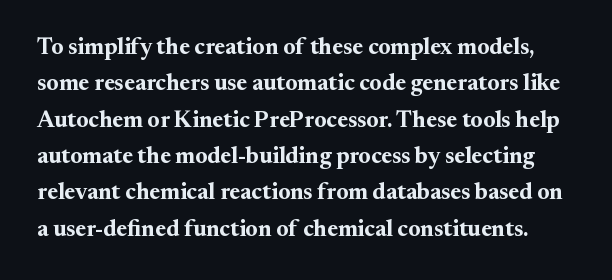
{"italic": "no", "bold": "yes", "underline": "no", "line_spacing": "normal", "line_spacing_ratio": 1.58, "letter_spacing": "normal", "letter_spacing_em": 0.0, "glyph_px": 23}
